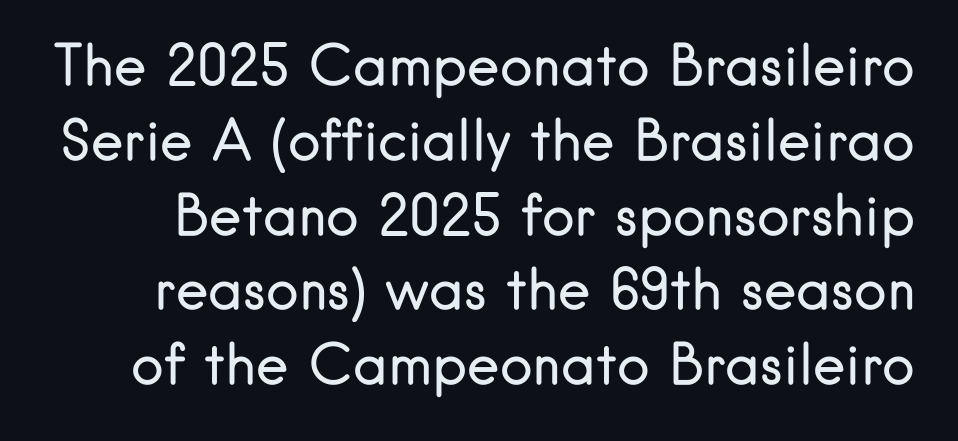
Q: Is the text bold? A: No.
Q: Is the text italic (slanted)? A: No, it is upright.
Q: Is the typeface a serif or a sans-serif typeface? A: Sans-serif.
Q: Is the text underlined? A: No.
Q: Is the spacing between letters normal or unusually wide? A: Normal.
Q: Is the spacing between lines tight, normal or loose? A: Normal.
Q: Width (condensed, normal, or wide)? A: Normal.
Q: Stroke contrast? A: Low.
Q: x-height? A: Small.
Q: Monospaced? A: No.
